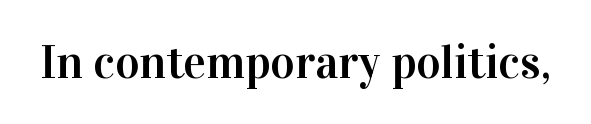
The image shows 47 px serif type, upright; set normal letter spacing, not underlined; high stroke contrast and a medium x-height.
